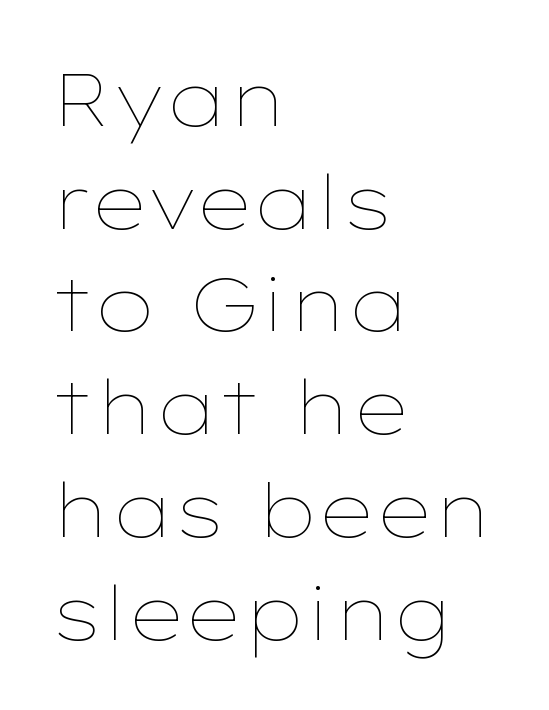
The letters sit at their default tracking, neither squeezed nor spread. One glance says typical: line gaps are just what's usual. The letters advance in unequal steps, a hallmark of proportional type. Posture: vertical. Beneath every word, the page is bare.
